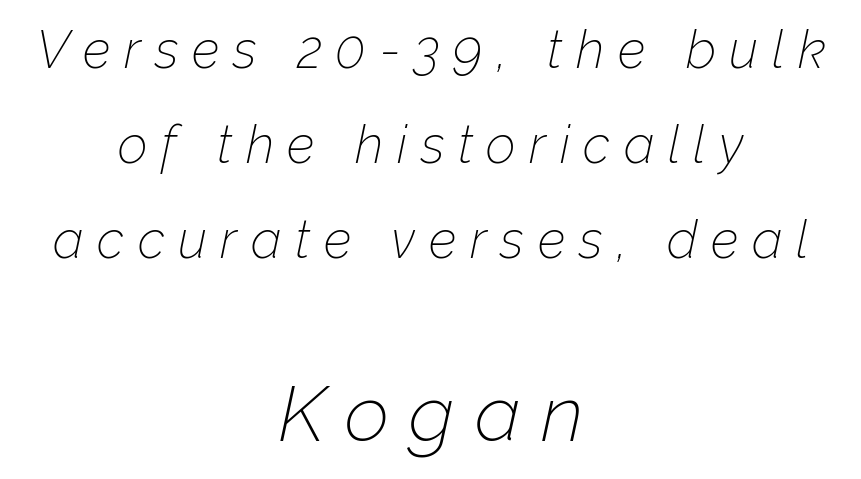
The image shows 78 px thin type, italic (leaning right); set centered, line spacing 1.83x, unusually wide letter spacing (+0.26 em), not underlined; the second (bottom) block is 1.5x larger; low stroke contrast and a medium x-height.
